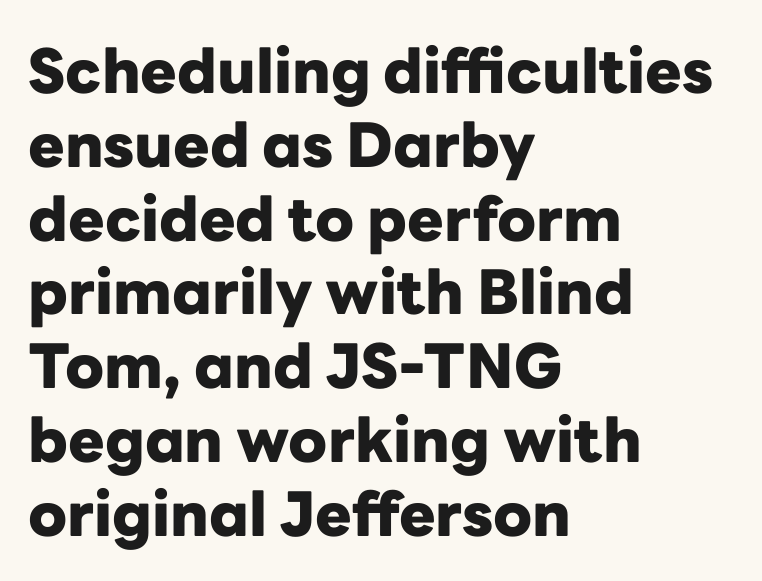
Q: Is the text bold? A: Yes.
Q: Is the text italic (slanted)? A: No, it is upright.
Q: Is the typeface a serif or a sans-serif typeface? A: Sans-serif.
Q: Is the text underlined? A: No.
Q: How is the paragraph aligned? A: Left-aligned.
Q: Is the spacing between letters normal or unusually wide? A: Normal.
Q: Width (condensed, normal, or wide)? A: Normal.
Q: Stroke contrast? A: Low.
Q: x-height? A: Medium.
Q: Monospaced? A: No.
